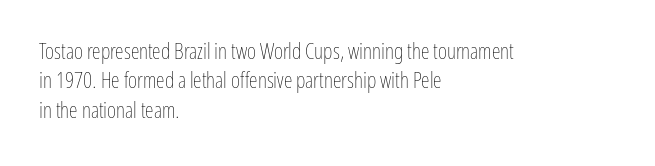
Bare-footed words on every line. Every stem runs plumb, perpendicular to the baseline. The typesetting does not lean heavy: it is not bold. Tracking value appears to be zero — textbook default spacing. The vertical gap from one line to the next is medium.
